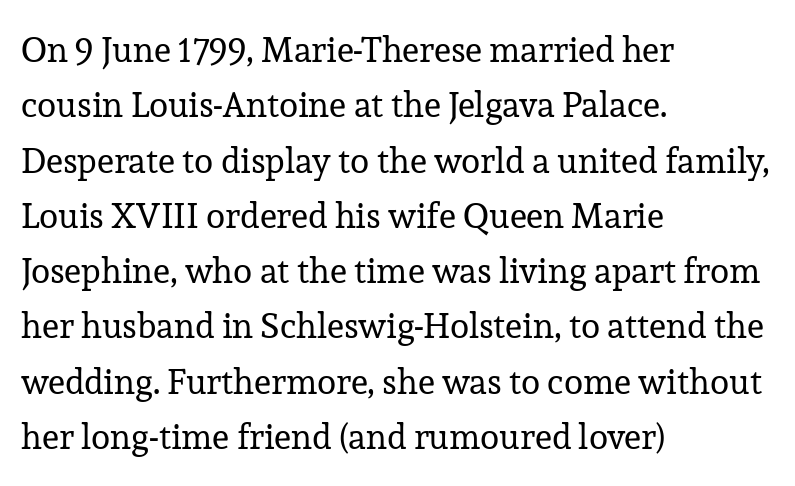
Q: Is the text bold? A: No.
Q: Is the text italic (slanted)? A: No, it is upright.
Q: Is the typeface a serif or a sans-serif typeface? A: Serif.
Q: Is the text underlined? A: No.
Q: How is the paragraph aligned? A: Left-aligned.
Q: Is the spacing between letters normal or unusually wide? A: Normal.
Q: Is the spacing between lines tight, normal or loose? A: Normal.
Q: Width (condensed, normal, or wide)? A: Normal.
Q: Stroke contrast? A: Low.
Q: x-height? A: Medium.
Q: Monospaced? A: No.
